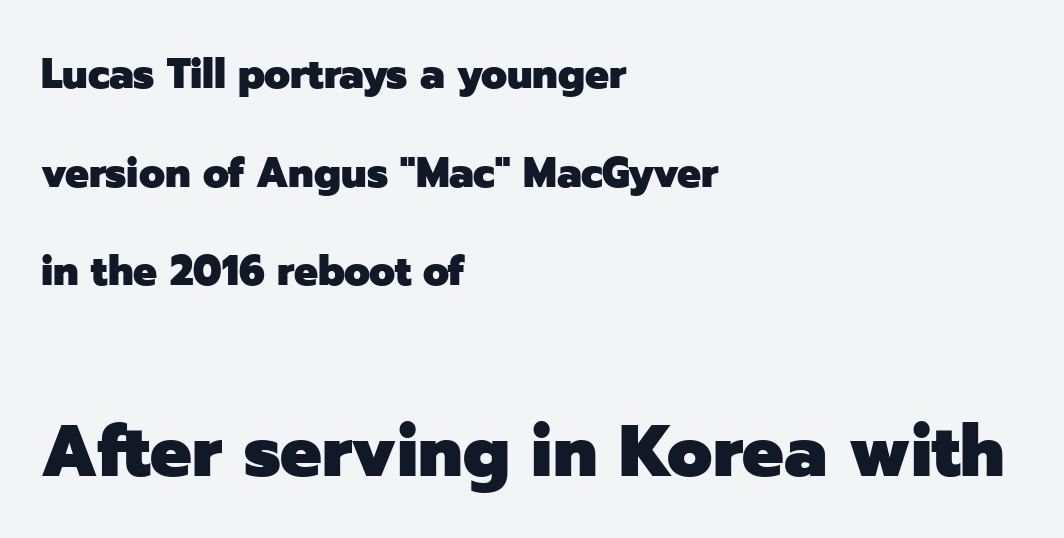
Q: Is the text bold? A: Yes.
Q: Is the text italic (slanted)? A: No, it is upright.
Q: Is the typeface a serif or a sans-serif typeface? A: Sans-serif.
Q: Is the text underlined? A: No.
Q: How is the paragraph aligned? A: Left-aligned.
Q: Is the spacing between letters normal or unusually wide? A: Normal.
Q: Is the spacing between lines tight, normal or loose? A: Loose.
Q: Which block of text is set in a larger size, the first (top) or the second (bottom)? A: The second (bottom) one.
Q: Width (condensed, normal, or wide)? A: Normal.
Q: Stroke contrast? A: Low.
Q: x-height? A: Medium.
Q: Monospaced? A: No.
